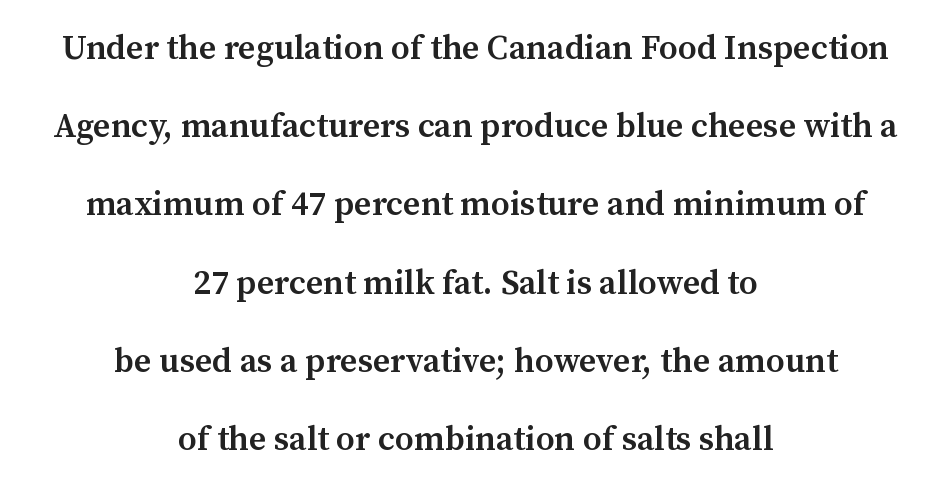
The image shows 34 px semibold serif type, upright; set centered, loose line spacing (2.3x), normal letter spacing, not underlined; medium stroke contrast and a medium x-height.
